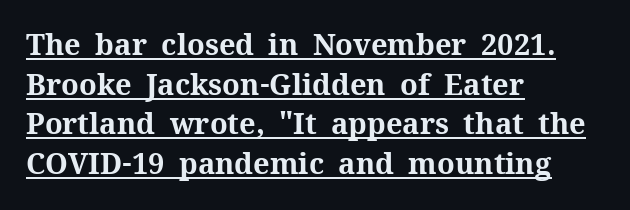
{"serif": "yes", "italic": "no", "bold": "yes", "weight": "bold", "width": "normal", "stroke_contrast": "medium", "x_height": "medium", "monospaced": "no", "underline": "yes", "align": "left", "line_spacing": "normal", "line_spacing_ratio": 1.37, "letter_spacing": "normal", "letter_spacing_em": 0.0, "glyph_px": 29}
